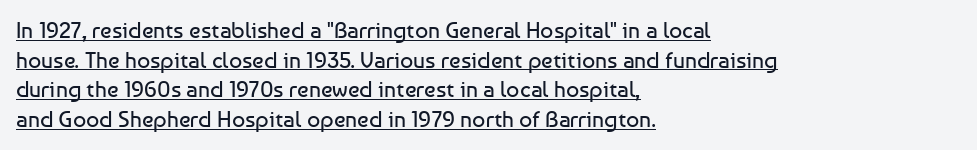
Q: Is the text bold? A: No.
Q: Is the text italic (slanted)? A: No, it is upright.
Q: Is the text underlined? A: Yes.
Q: How is the paragraph aligned? A: Left-aligned.
Q: Is the spacing between letters normal or unusually wide? A: Normal.
Q: Is the spacing between lines tight, normal or loose? A: Normal.
